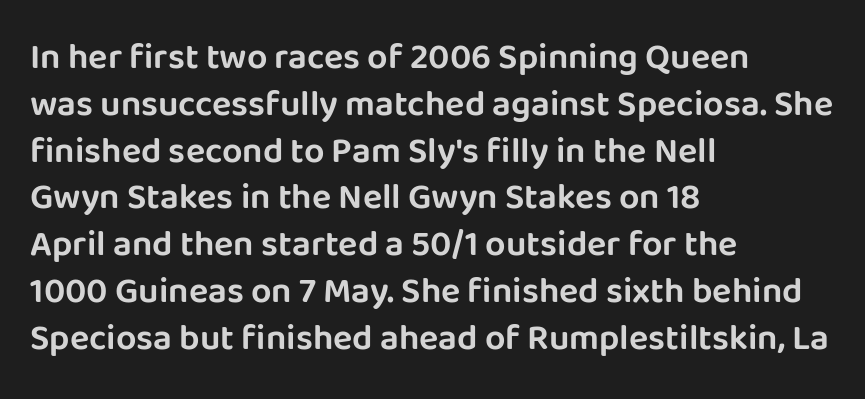
Q: Is the text italic (slanted)? A: No, it is upright.
Q: Is the typeface a serif or a sans-serif typeface? A: Sans-serif.
Q: Is the text underlined? A: No.
Q: How is the paragraph aligned? A: Left-aligned.
Q: Is the spacing between letters normal or unusually wide? A: Normal.
Q: Is the spacing between lines tight, normal or loose? A: Normal.
Q: Width (condensed, normal, or wide)? A: Normal.
Q: Stroke contrast? A: Low.
Q: x-height? A: Large.
Q: Monospaced? A: No.
